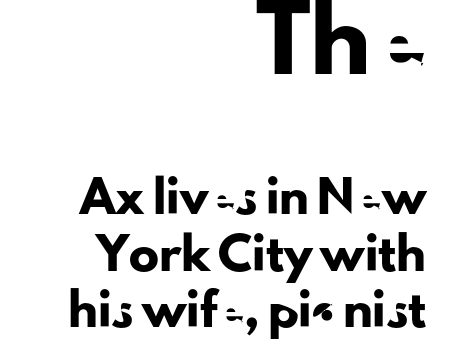
Q: Is the text italic (slanted)? A: No, it is upright.
Q: Is the typeface a serif or a sans-serif typeface? A: Sans-serif.
Q: Is the text underlined? A: No.
Q: How is the paragraph aligned? A: Right-aligned.
Q: Is the spacing between letters normal or unusually wide? A: Normal.
Q: Which block of text is set in a larger size, the first (top) or the second (bottom)? A: The first (top) one.
Q: Width (condensed, normal, or wide)? A: Normal.
Q: Stroke contrast? A: Low.
Q: x-height? A: Small.
Q: Monospaced? A: No.
